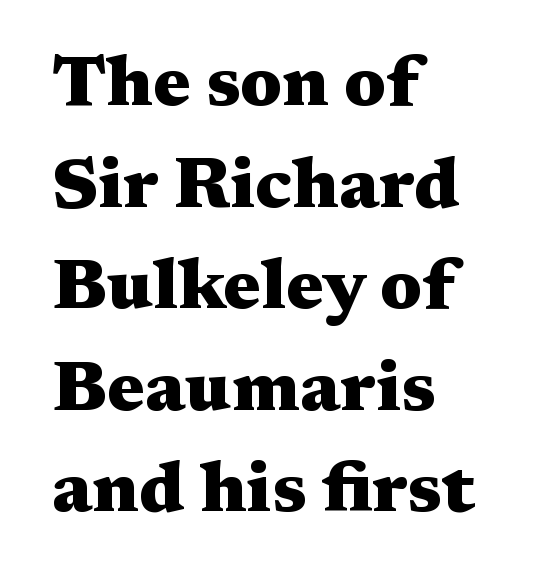
The image shows 71 px heavy, wide serif type, upright; set left-aligned, normal line spacing (1.43x), normal letter spacing, not underlined; medium stroke contrast and a medium x-height.
